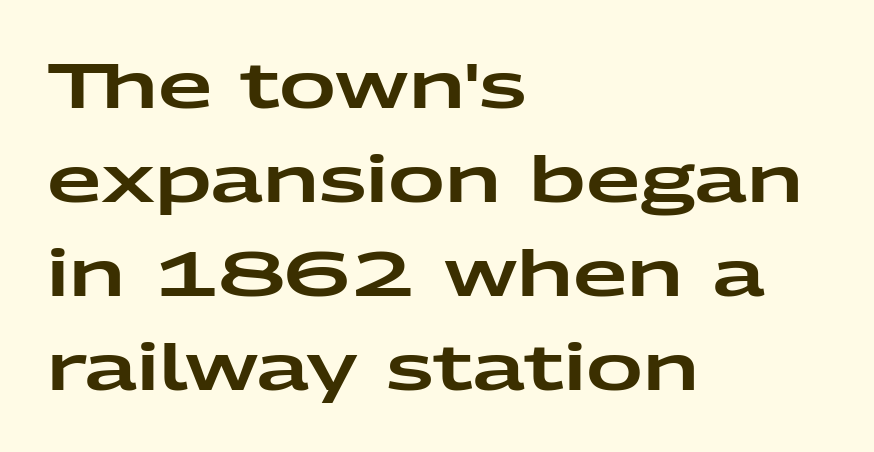
The image shows 63 px wide sans-serif type, upright; set left-aligned, normal line spacing (1.49x), normal letter spacing, not underlined; low stroke contrast and a medium x-height.
